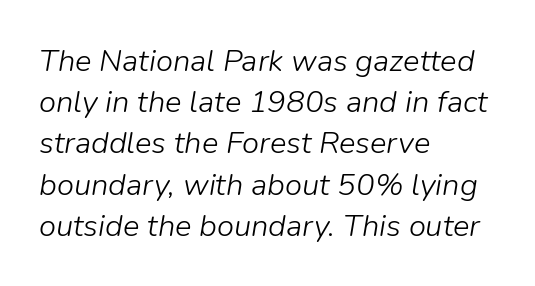
The image shows 31 px light type, italic (leaning right); set left-aligned, normal line spacing (1.33x), normal letter spacing, not underlined; low stroke contrast and a medium x-height.
